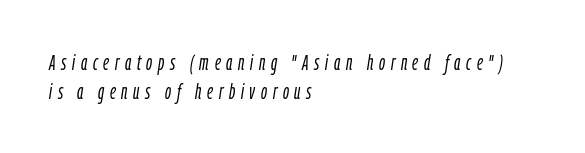
Lines of text with bare space underneath. The rendering uses a moderate line-height, typical for paragraphs. The lines are quadded left. Weight class: somewhere from thin through regular.
